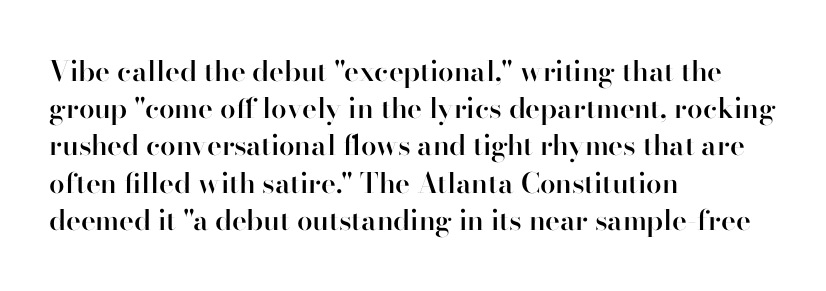
{"serif": "no", "italic": "no", "bold": "semi", "weight": "semibold", "width": "normal", "stroke_contrast": "high", "x_height": "small", "monospaced": "no", "underline": "no", "align": "left", "line_spacing": "normal", "line_spacing_ratio": 1.33, "letter_spacing": "normal", "letter_spacing_em": 0.0, "glyph_px": 28}
